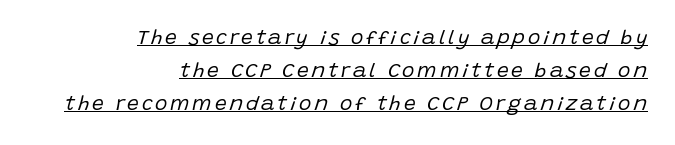
The image shows 21 px text type, italic (leaning right); set right-aligned, normal line spacing (1.58x), underlined.
